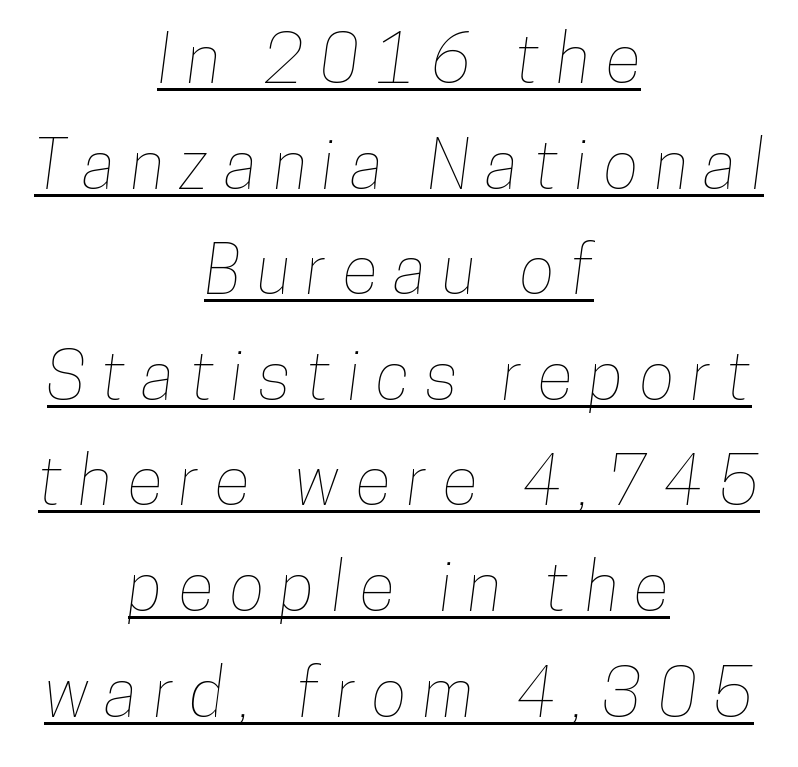
Q: Is the text underlined? A: Yes.
Q: How is the paragraph aligned? A: Centered.
Q: Is the spacing between letters normal or unusually wide? A: Unusually wide.
Q: Is the spacing between lines tight, normal or loose? A: Normal.
Q: Width (condensed, normal, or wide)? A: Condensed.
Q: Stroke contrast? A: Low.
Q: x-height? A: Medium.
Q: Monospaced? A: No.
